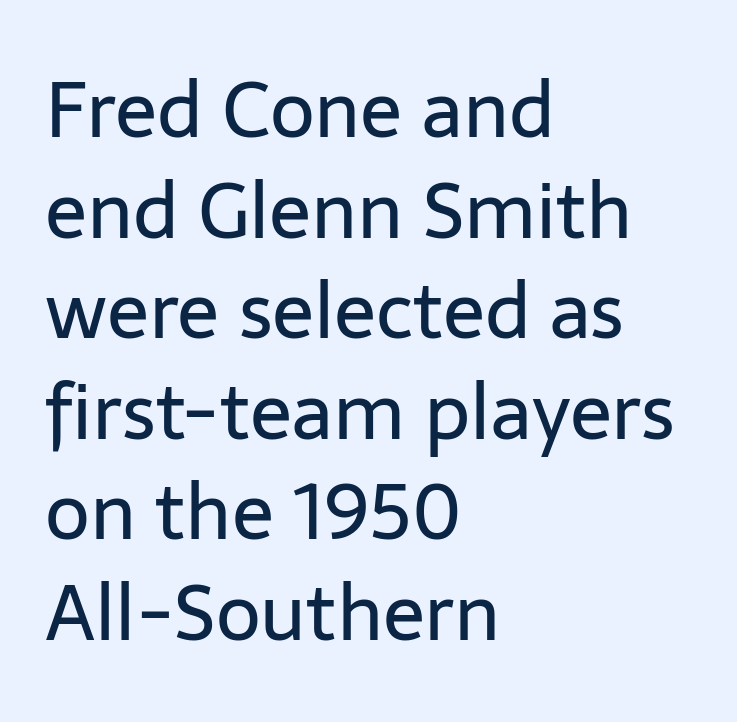
Weight: regular or lighter. Is there much room between lines? A standard amount, neither cramped nor airy. The setting favours the left margin, as ordinary paragraphs usually do. Looks like regular typesetting: each glyph gets only the width it needs. The text was rendered using a sans face with plain stroke endings.
